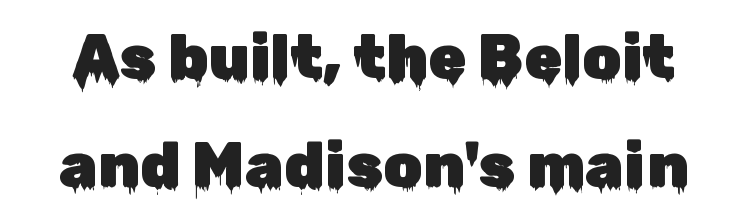
{"serif": "no", "italic": "no", "width": "normal", "stroke_contrast": "low", "x_height": "medium", "monospaced": "no", "underline": "no", "line_spacing_ratio": 1.74, "letter_spacing": "normal", "letter_spacing_em": 0.0, "glyph_px": 62}
